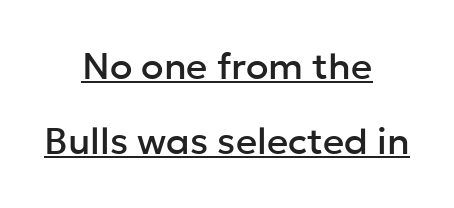
Q: Is the text italic (slanted)? A: No, it is upright.
Q: Is the typeface a serif or a sans-serif typeface? A: Sans-serif.
Q: Is the text underlined? A: Yes.
Q: How is the paragraph aligned? A: Centered.
Q: Is the spacing between letters normal or unusually wide? A: Normal.
Q: Is the spacing between lines tight, normal or loose? A: Loose.
Q: Width (condensed, normal, or wide)? A: Normal.
Q: Stroke contrast? A: Low.
Q: x-height? A: Medium.
Q: Monospaced? A: No.
